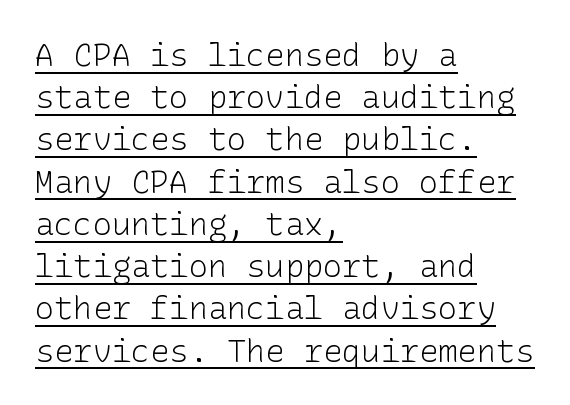
The image shows 32 px light sans-serif type, upright; set left-aligned, normal line spacing (1.32x), normal letter spacing, underlined; low stroke contrast and a medium x-height.
